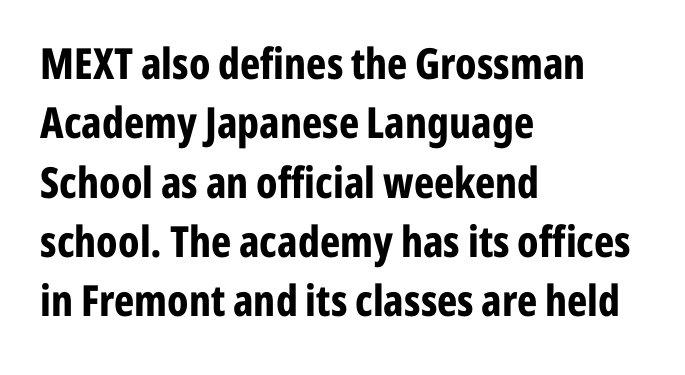
The image shows 43 px bold, condensed sans-serif type, upright; set left-aligned, normal line spacing (1.38x), normal letter spacing, not underlined; low stroke contrast and a medium x-height.
